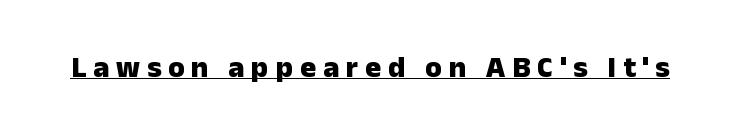
Tracking here is generous; glyphs stand well apart from one another. The text was rendered using a sans face with plain stroke endings. The strokes are fattened all the way to bold. Posture: straight, roman, zero tilt. Beneath each row of characters lies a ruled line. Each letter keeps its own natural width here, so spacing adapts to shape.
